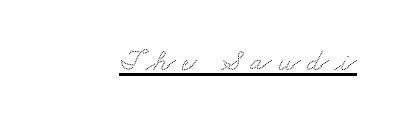
Spacing verdict: proportional, widths tailored to each character. I'd call this a serif setting — the letters wear small feet. Honestly, the letter spacing is so wide it's the main thing you notice. Honestly, the underline is the first thing you notice here.
